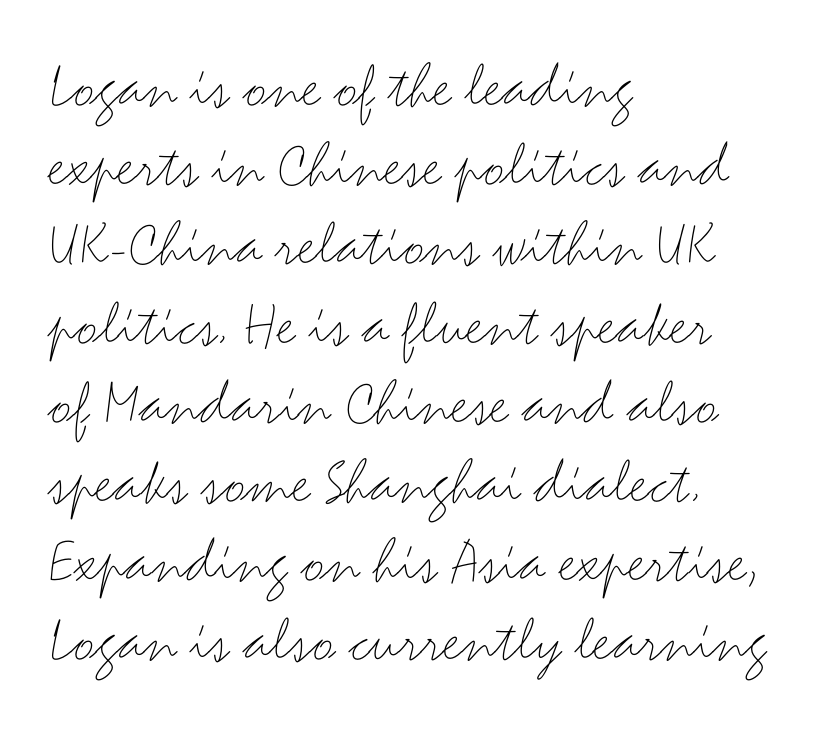
Q: Is the text bold? A: No.
Q: Is the text italic (slanted)? A: Yes.
Q: Is the typeface a serif or a sans-serif typeface? A: Sans-serif.
Q: Is the text underlined? A: No.
Q: How is the paragraph aligned? A: Left-aligned.
Q: Is the spacing between letters normal or unusually wide? A: Normal.
Q: Width (condensed, normal, or wide)? A: Wide.
Q: Stroke contrast? A: Medium.
Q: x-height? A: Small.
Q: Monospaced? A: No.
